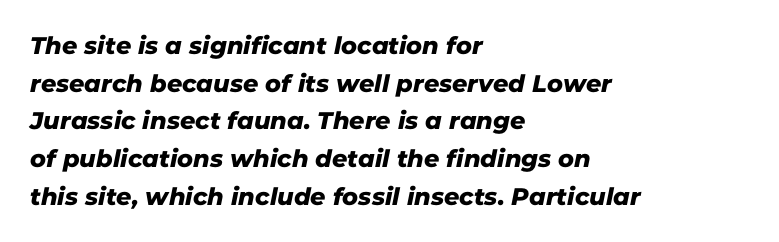
{"underline": "no", "align": "left", "line_spacing": "normal", "line_spacing_ratio": 1.57, "letter_spacing": "normal", "letter_spacing_em": 0.0, "glyph_px": 24}
